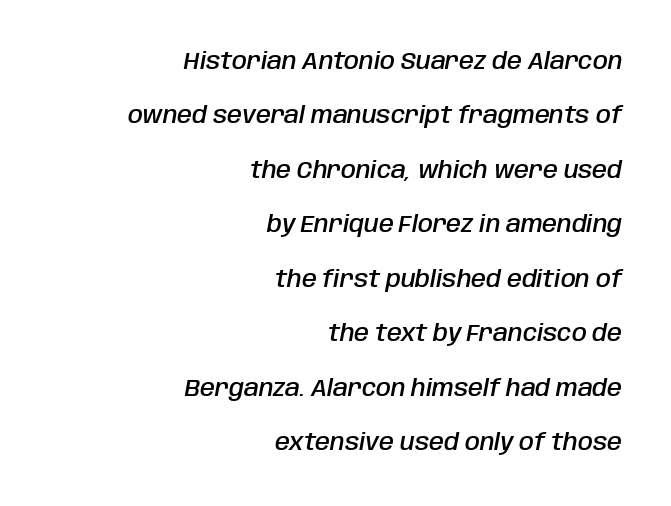
You could fit nearly another row in the gap between these rows. Slanted lettering throughout. The rag falls on the left side of this text block. Check the space under the baseline: it is left empty.
